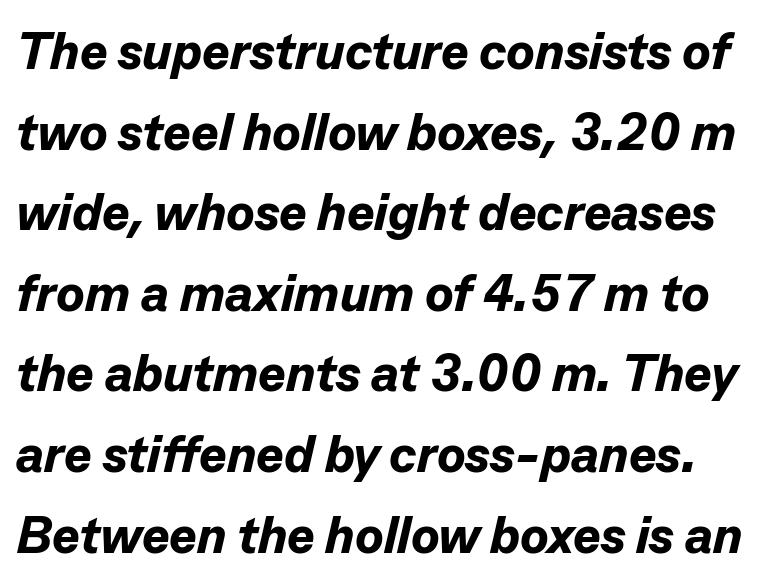
The image shows 52 px bold type, italic (leaning right); set normal line spacing (1.55x), normal letter spacing, not underlined; low stroke contrast and a medium x-height.
